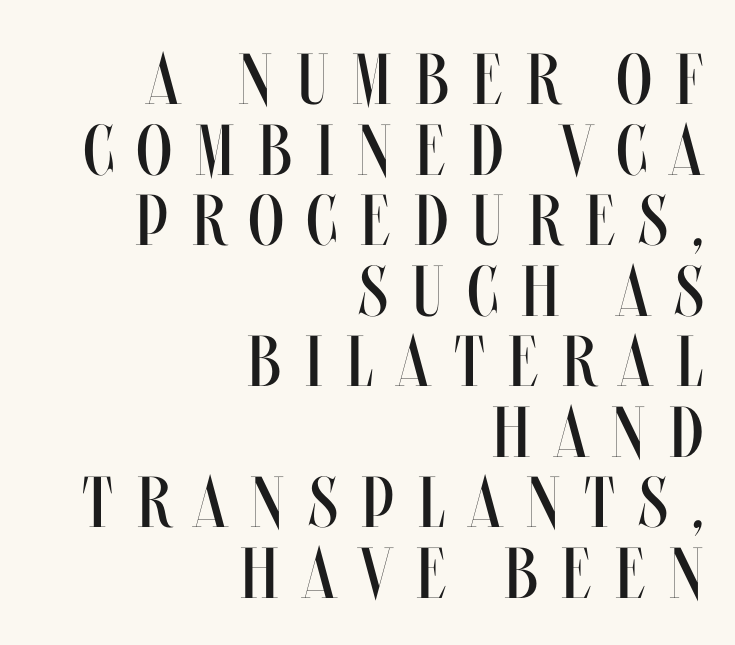
Q: Is the text bold? A: No.
Q: Is the text italic (slanted)? A: No, it is upright.
Q: Is the text underlined? A: No.
Q: How is the paragraph aligned? A: Right-aligned.
Q: Is the spacing between letters normal or unusually wide? A: Unusually wide.
Q: Is the spacing between lines tight, normal or loose? A: Tight.
Q: Width (condensed, normal, or wide)? A: Condensed.
Q: Stroke contrast? A: Medium.
Q: x-height? A: Large.
Q: Monospaced? A: No.
